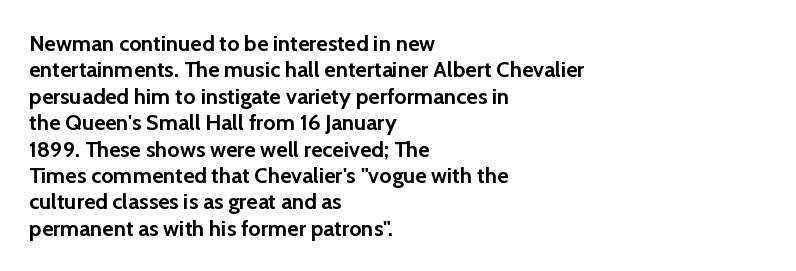
Stroke thickness is high; the sample reads as a true bold. Underline: absent. The horizontal fit of the characters is conventional and even. Do the letters lean? They stand straight. Horizontal alignment here is leftward, the default for most running prose.
